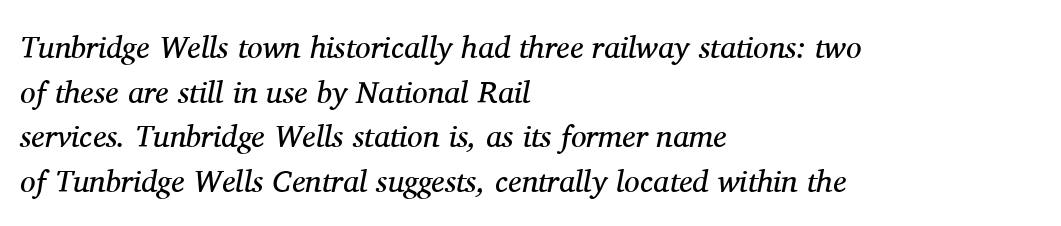
{"serif": "yes", "italic": "yes", "lean": "right", "slant_degrees": 11, "bold": "no", "weight": "regular", "width": "normal", "stroke_contrast": "medium", "x_height": "medium", "monospaced": "no", "underline": "no", "align": "left", "line_spacing": "normal", "line_spacing_ratio": 1.44, "letter_spacing": "normal", "letter_spacing_em": 0.0, "glyph_px": 31}
